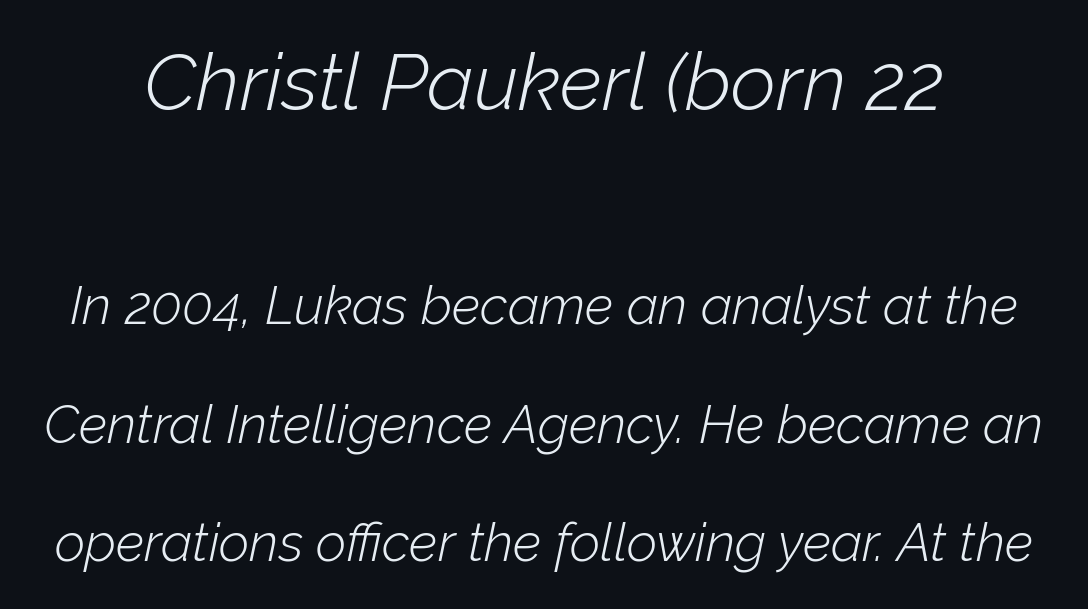
Q: Is the text bold? A: No.
Q: Is the text italic (slanted)? A: Yes, it leans right by about 12 degrees.
Q: Is the text underlined? A: No.
Q: Is the spacing between letters normal or unusually wide? A: Normal.
Q: Is the spacing between lines tight, normal or loose? A: Loose.
Q: Which block of text is set in a larger size, the first (top) or the second (bottom)? A: The first (top) one.
Q: Width (condensed, normal, or wide)? A: Normal.
Q: Stroke contrast? A: Low.
Q: x-height? A: Medium.
Q: Monospaced? A: No.
